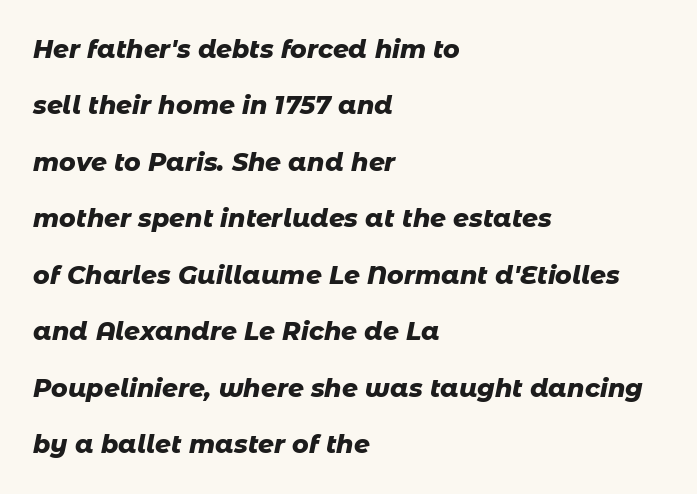
Pretty heavy lettering here — definitely bold. The baseline area is clear. Here the glyphs are tracked normally, forming tight word shapes. The typography opts for an oblique posture over an upright one.
